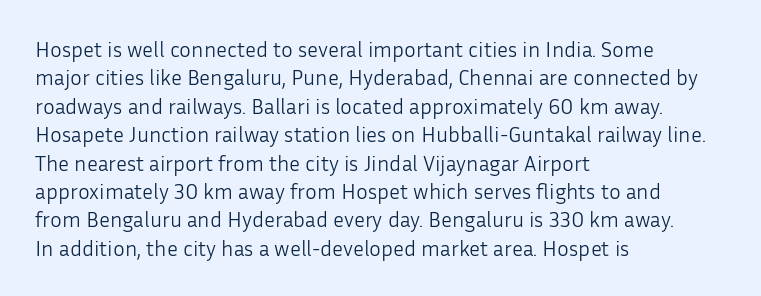
Rule under the text: the space is simply empty. Honestly, the letter spacing is just normal — you wouldn't notice it. The font's upright variant was chosen for this text. The strokes are not fattened; the text isn't bold. Layout note: lines flush left. The designer left line spacing at the default.
